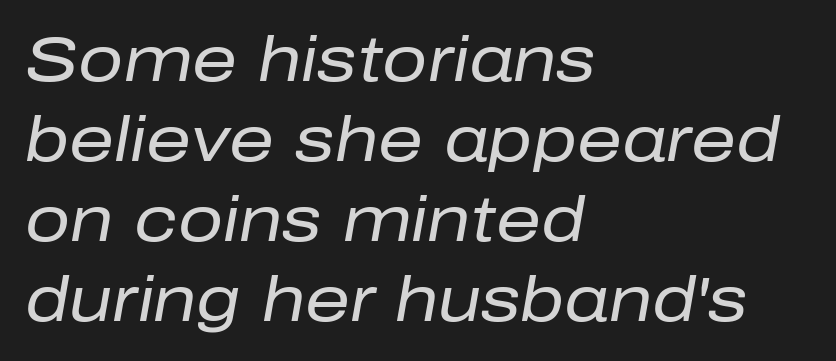
{"italic": "yes", "lean": "right", "slant_degrees": 10, "bold": "no", "weight": "regular", "width": "normal", "stroke_contrast": "low", "x_height": "medium", "monospaced": "no", "underline": "no", "align": "left", "line_spacing": "normal", "line_spacing_ratio": 1.27, "letter_spacing": "normal", "letter_spacing_em": 0.0, "glyph_px": 63}
